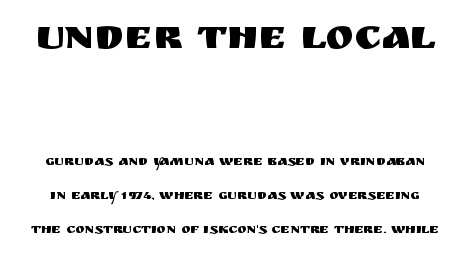
{"serif": "no", "italic": "no", "width": "normal", "stroke_contrast": "medium", "x_height": "large", "monospaced": "no", "underline": "no", "line_spacing": "loose", "line_spacing_ratio": 2.44, "letter_spacing": "normal", "letter_spacing_em": 0.0, "larger_block": "first", "size_ratio": 3.0, "glyph_px": 42}
